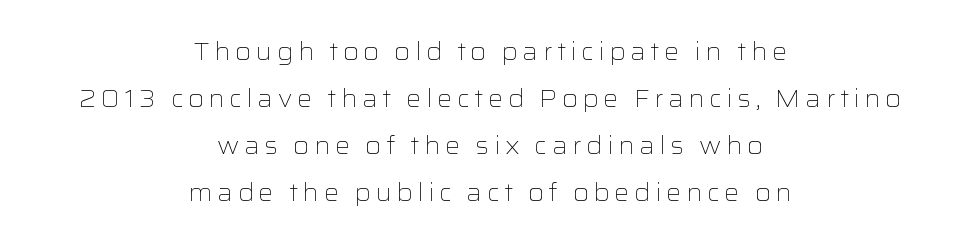
Horizontally, the lines are justified to the midpoint only. The characters are drawn with everyday or finer stroke widths. Airy leading. Words float on clear page, feet unadorned. The typography opts for an upright posture over an oblique one.
